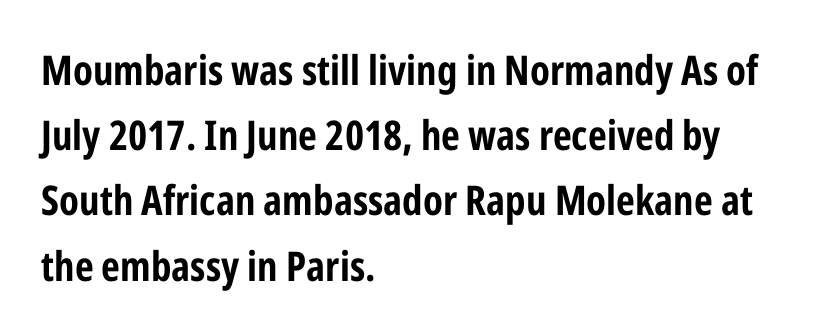
The image shows 41 px bold, condensed sans-serif type, upright; set left-aligned, normal line spacing (1.59x), normal letter spacing, not underlined; low stroke contrast and a medium x-height.
